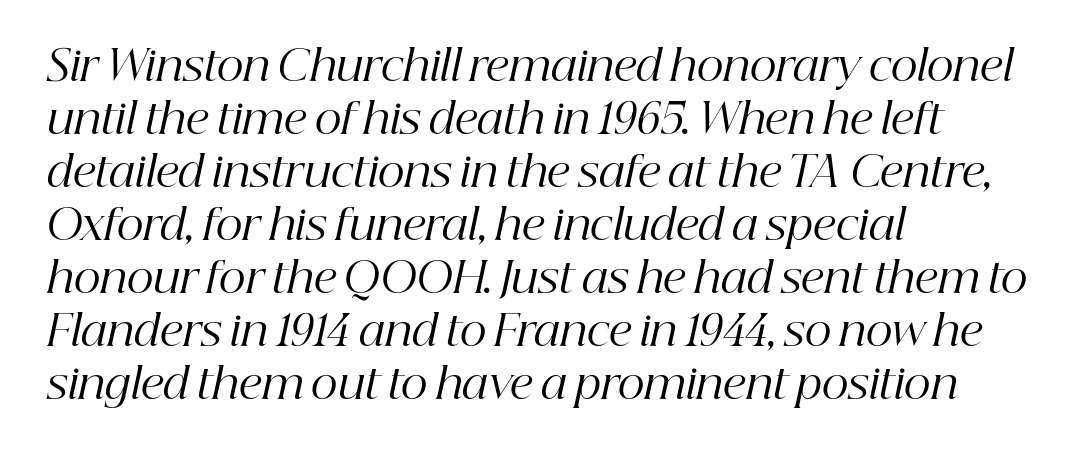
The image shows 42 px regular-weight serif type, italic (leaning right); set left-aligned, normal line spacing (1.26x), normal letter spacing, not underlined; high stroke contrast and a medium x-height.
